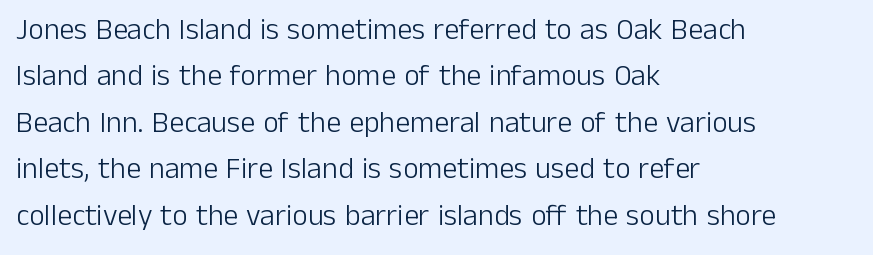
The image shows 30 px light sans-serif type, upright; set left-aligned, normal line spacing (1.55x), normal letter spacing, not underlined; low stroke contrast and a medium x-height.
